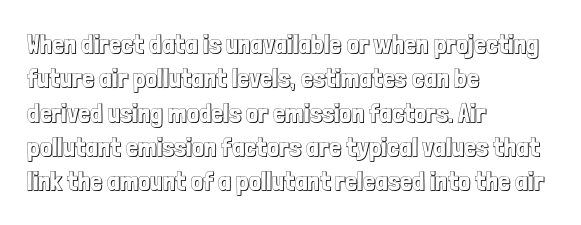
The image shows 27 px text type, upright; set left-aligned, normal line spacing (1.27x), normal letter spacing, not underlined.
